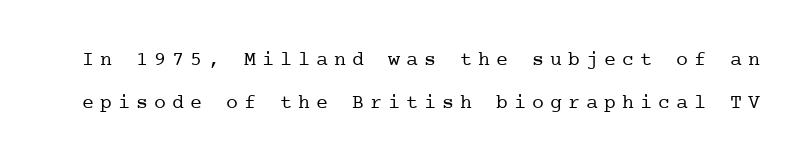
Q: Is the text bold? A: No.
Q: Is the text italic (slanted)? A: No, it is upright.
Q: Is the text underlined? A: No.
Q: Is the spacing between letters normal or unusually wide? A: Unusually wide.
Q: Is the spacing between lines tight, normal or loose? A: Loose.
